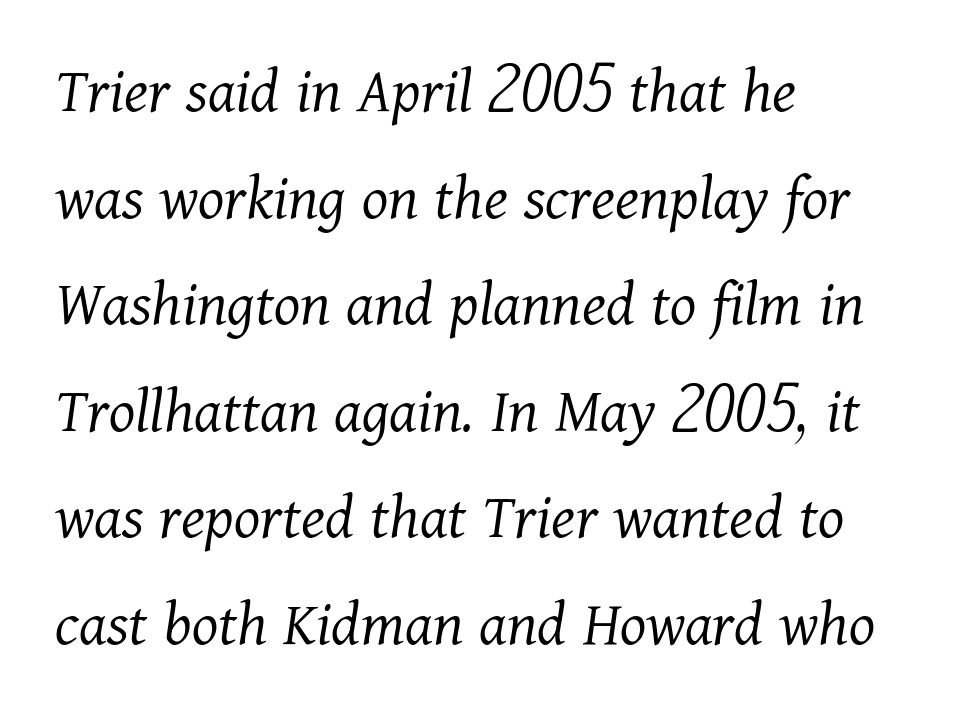
The image shows 67 px light serif type, italic (leaning right); set left-aligned, normal line spacing (1.59x), normal letter spacing, not underlined; medium stroke contrast and a medium x-height.
